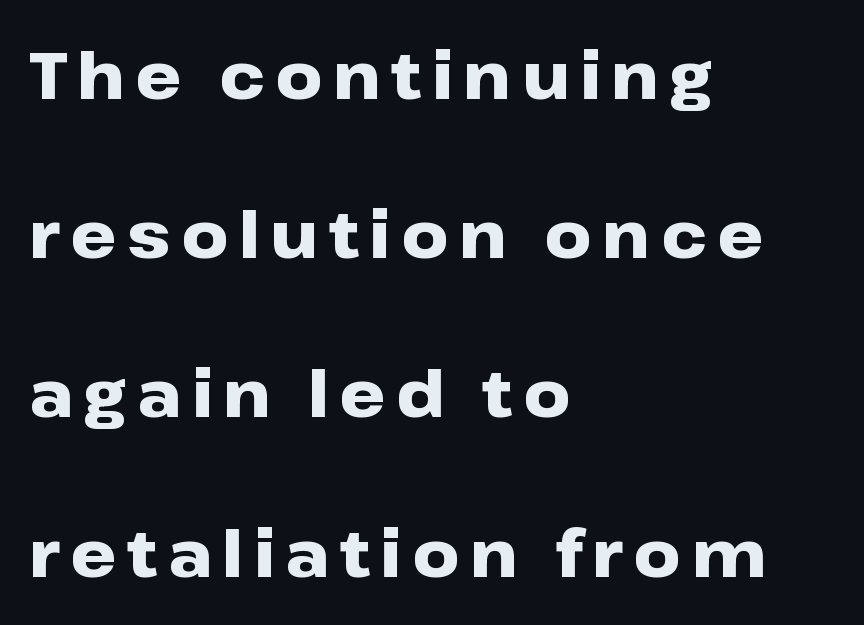
The image shows 65 px heavy, wide sans-serif type, upright; set left-aligned, loose line spacing (2.45x), not underlined; low stroke contrast and a medium x-height.
